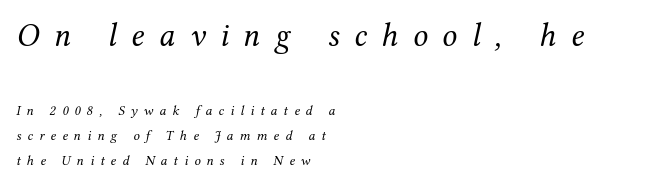
The image shows 33 px regular-weight serif type, italic (leaning right); set left-aligned, line spacing 1.8x, unusually wide letter spacing (+0.44 em), not underlined; the first (top) block is 2.36x larger; medium stroke contrast and a medium x-height.
